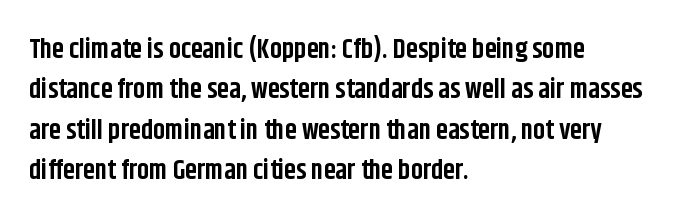
Q: Is the text bold? A: Yes.
Q: Is the text italic (slanted)? A: No, it is upright.
Q: Is the text underlined? A: No.
Q: How is the paragraph aligned? A: Left-aligned.
Q: Is the spacing between letters normal or unusually wide? A: Normal.
Q: Is the spacing between lines tight, normal or loose? A: Normal.
